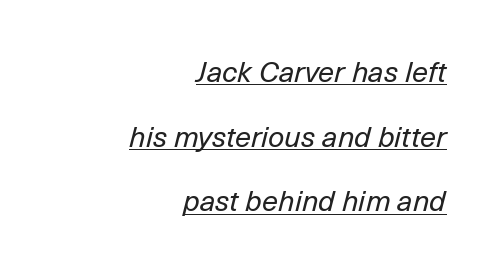
The image shows 29 px regular-weight type, italic (leaning right); set right-aligned, loose line spacing (2.23x), normal letter spacing, underlined; low stroke contrast and a medium x-height.
